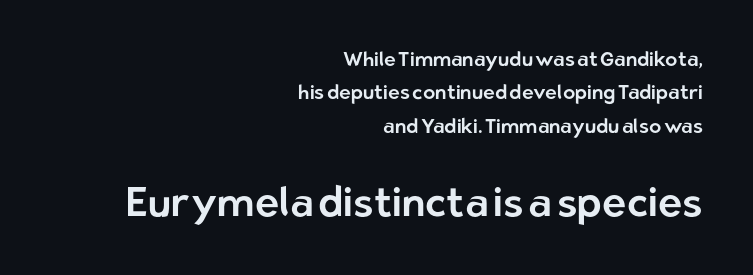
{"serif": "no", "italic": "no", "width": "normal", "stroke_contrast": "low", "x_height": "medium", "monospaced": "no", "underline": "no", "align": "right", "line_spacing": "normal", "line_spacing_ratio": 1.67, "letter_spacing": "normal", "letter_spacing_em": 0.0, "larger_block": "second", "size_ratio": 2.05, "glyph_px": 41}
